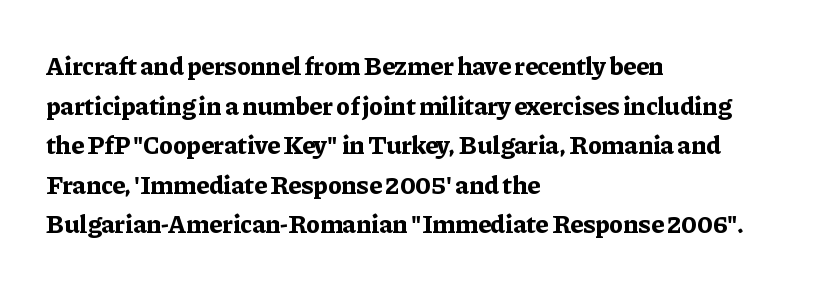
Q: Is the text bold? A: Yes.
Q: Is the text italic (slanted)? A: No, it is upright.
Q: Is the text underlined? A: No.
Q: How is the paragraph aligned? A: Left-aligned.
Q: Is the spacing between letters normal or unusually wide? A: Normal.
Q: Is the spacing between lines tight, normal or loose? A: Normal.
